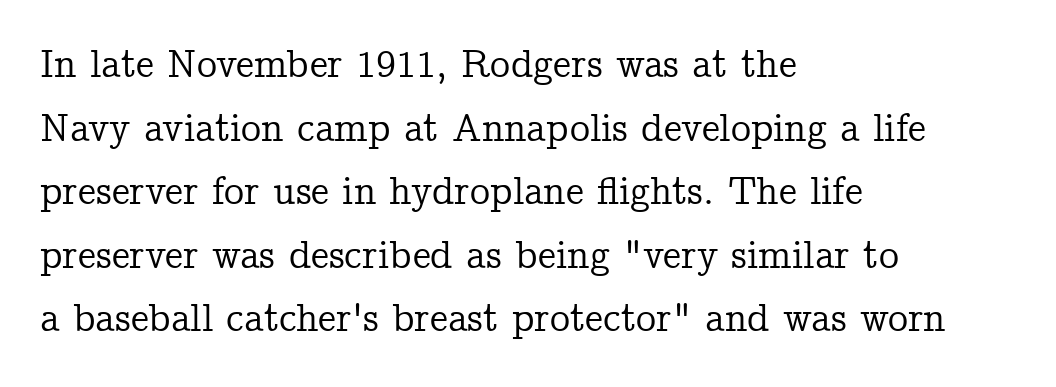
Descenders hang freely into open space. This rendering uses left alignment, leaving the right contour irregular. Ordinary non-slanted type is in use. Caption: standard tracking, unaltered. This sample has the flowing, uneven cadence of proportional lettering.
